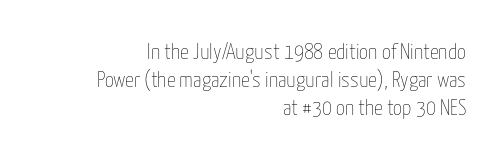
Q: Is the text bold? A: No.
Q: Is the text italic (slanted)? A: No, it is upright.
Q: Is the text underlined? A: No.
Q: How is the paragraph aligned? A: Right-aligned.
Q: Is the spacing between letters normal or unusually wide? A: Normal.
Q: Is the spacing between lines tight, normal or loose? A: Normal.
